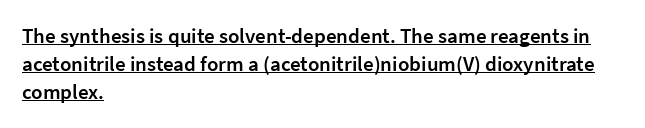
The image shows 21 px text type, upright; set left-aligned, normal line spacing (1.34x), normal letter spacing, underlined.
